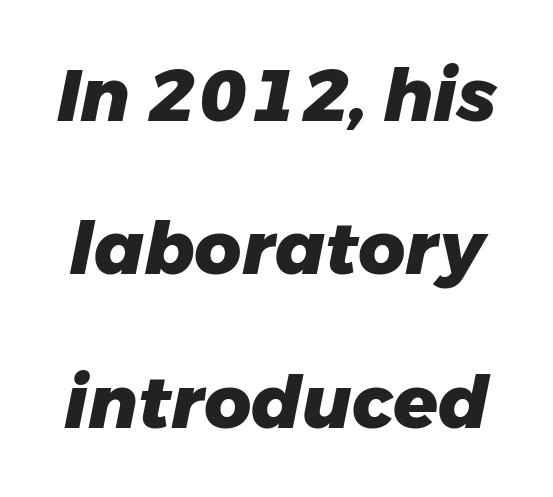
{"italic": "yes", "lean": "right", "slant_degrees": 11, "bold": "yes", "weight": "heavy", "width": "normal", "stroke_contrast": "low", "x_height": "medium", "monospaced": "no", "underline": "no", "line_spacing": "loose", "line_spacing_ratio": 2.1, "letter_spacing": "normal", "letter_spacing_em": 0.0, "glyph_px": 73}
